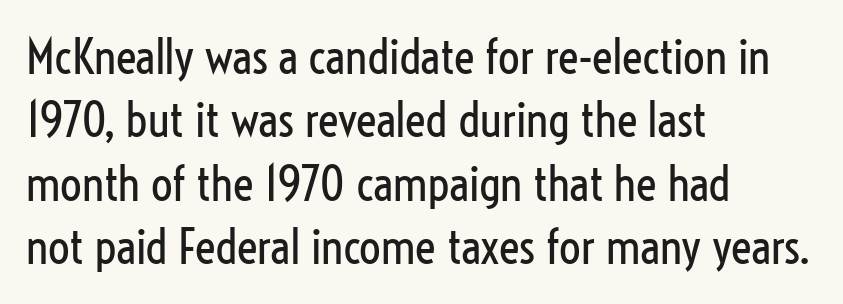
{"serif": "no", "italic": "no", "bold": "no", "weight": "regular", "width": "condensed", "stroke_contrast": "low", "x_height": "medium", "monospaced": "no", "underline": "no", "align": "left", "line_spacing": "normal", "line_spacing_ratio": 1.32, "letter_spacing": "normal", "letter_spacing_em": 0.0, "glyph_px": 48}
